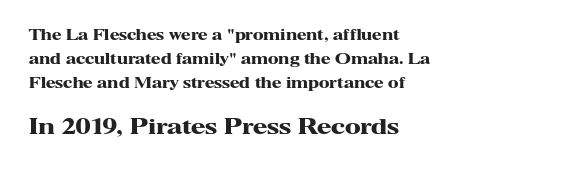
{"italic": "no", "bold": "yes", "underline": "no", "align": "left", "line_spacing_ratio": 1.71, "letter_spacing": "normal", "letter_spacing_em": 0.0, "larger_block": "second", "size_ratio": 1.5, "glyph_px": 21}
